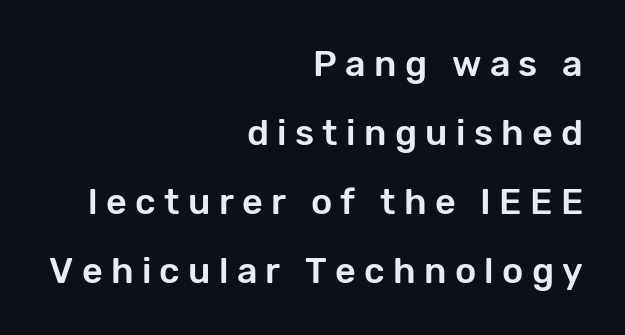
The line-height multiplier appears high, well above default. Caption: expanded tracking, letters set apart. Typographically, this falls in the sans-serif category. Nope, not italic — everything's standing straight. The space directly below the letters is spotless.
